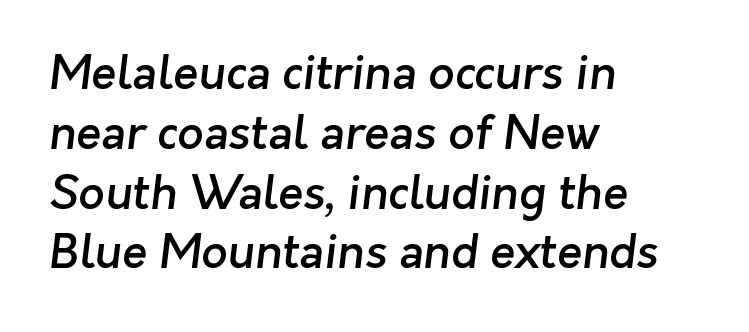
Leading matches the norm, producing a regular column. The characters look somewhat weighty, a semibold short of true bold. The font family rendered here belongs to the sans-serif group. Underline: absent. Line beginnings align vertically; line endings do not. Standard letterfit; no display-style spreading of the glyphs.
